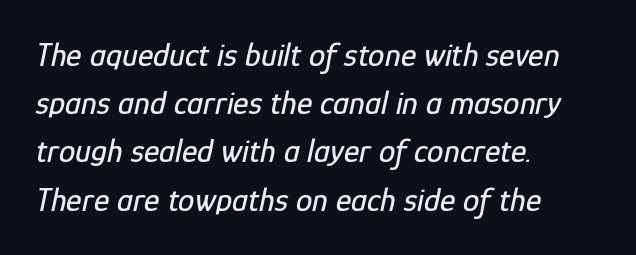
{"italic": "yes", "lean": "right", "slant_degrees": 12, "width": "condensed", "stroke_contrast": "low", "x_height": "medium", "monospaced": "no", "underline": "no", "align": "left", "line_spacing": "normal", "line_spacing_ratio": 1.46, "letter_spacing": "normal", "letter_spacing_em": 0.0, "glyph_px": 33}
